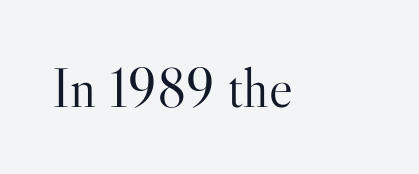
The image shows 56 px light serif type, upright; set normal letter spacing, not underlined; high stroke contrast and a small x-height.
